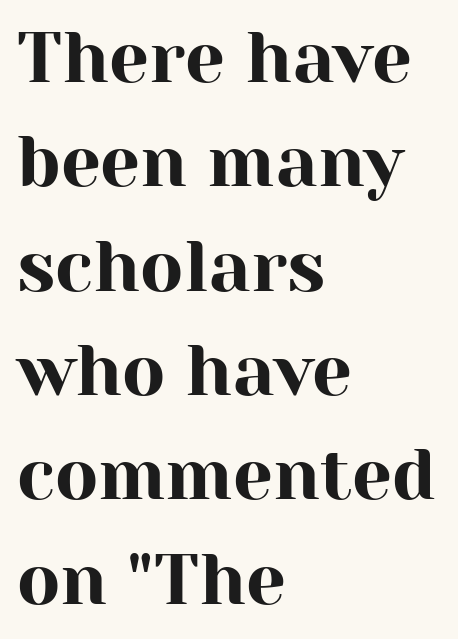
The image shows 71 px serif type, upright; set left-aligned, normal line spacing (1.47x), normal letter spacing, not underlined; high stroke contrast and a medium x-height.
